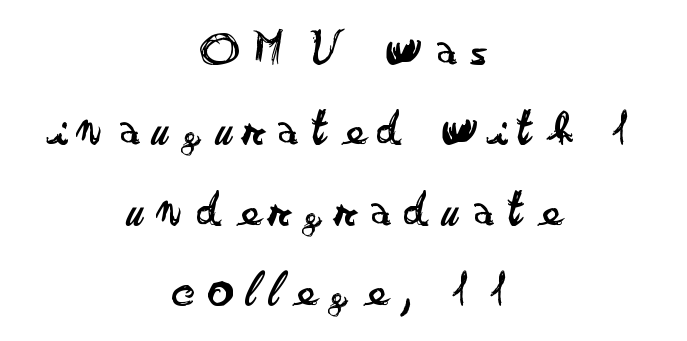
The image shows 50 px regular-weight, wide sans-serif type, upright; set centered, normal line spacing (1.61x), unusually wide letter spacing (+0.27 em), not underlined; low stroke contrast and a small x-height.
